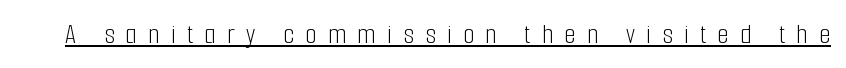
The image shows 29 px light, condensed sans-serif type, upright; set unusually wide letter spacing (+0.39 em), underlined; low stroke contrast and a medium x-height.
